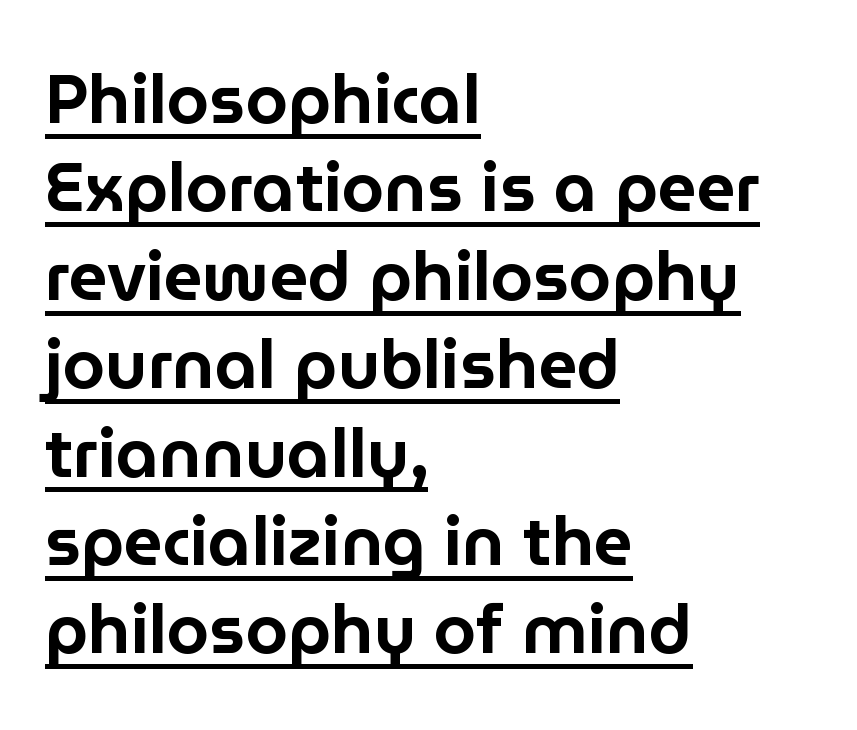
{"serif": "no", "italic": "no", "width": "normal", "stroke_contrast": "low", "x_height": "medium", "monospaced": "no", "underline": "yes", "align": "left", "line_spacing": "normal", "line_spacing_ratio": 1.3, "letter_spacing": "normal", "letter_spacing_em": 0.0, "glyph_px": 68}
